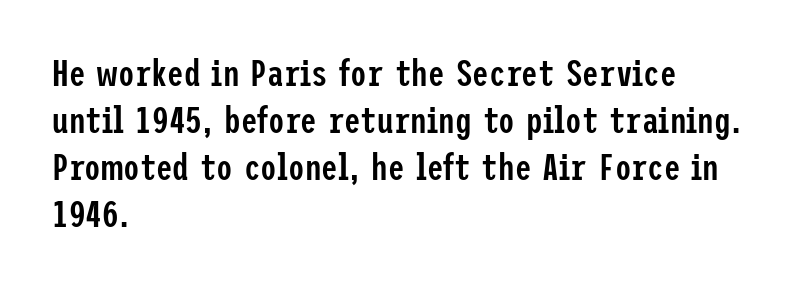
The image shows 37 px semibold, condensed sans-serif type, upright; set left-aligned, normal line spacing (1.27x), normal letter spacing, not underlined; low stroke contrast and a medium x-height.
